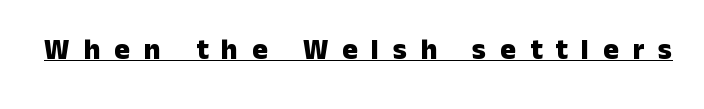
Regarding serifs, this sample does without them. Notice how the stems are strictly vertical — no italics here. A baseline rule has been typeset under these characters. A typesetter would call this heavily tracked-out type. Each letter keeps its own natural width here, so spacing adapts to shape.
